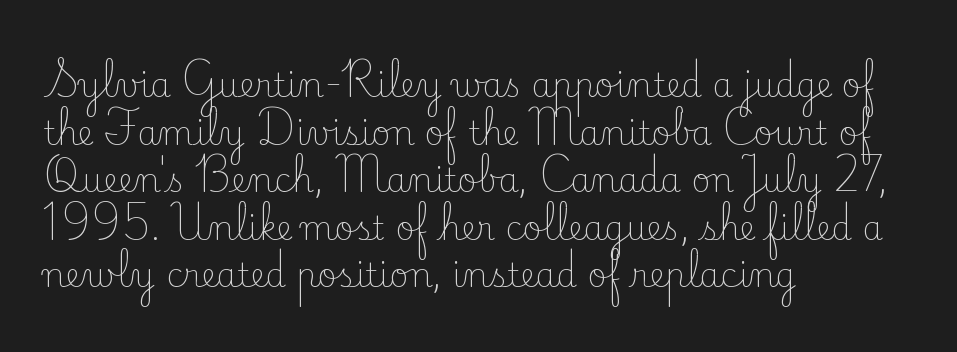
{"serif": "yes", "italic": "no", "bold": "no", "weight": "light", "width": "normal", "stroke_contrast": "low", "x_height": "small", "monospaced": "no", "underline": "no", "align": "left", "line_spacing": "normal", "line_spacing_ratio": 1.44, "letter_spacing": "normal", "letter_spacing_em": 0.0, "glyph_px": 33}
